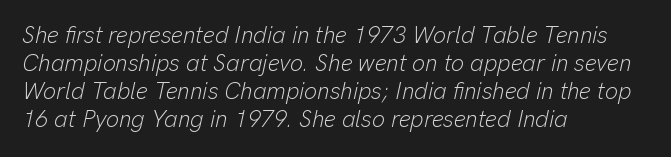
{"italic": "yes", "lean": "right", "slant_degrees": 13, "bold": "no", "underline": "no", "align": "left", "line_spacing_ratio": 1.22, "letter_spacing": "normal", "letter_spacing_em": 0.0, "glyph_px": 23}
